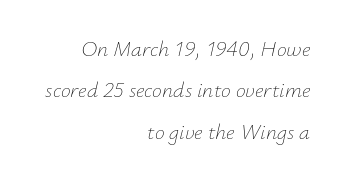
The image shows 22 px text type, italic (leaning right); set right-aligned, line spacing 1.88x, normal letter spacing, not underlined.
